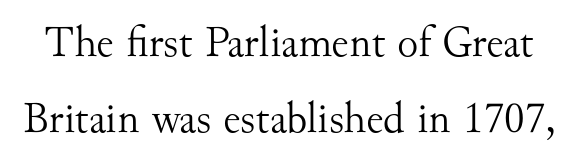
The image shows 44 px light serif type, upright; set line spacing 1.72x, normal letter spacing, not underlined; medium stroke contrast and a small x-height.
